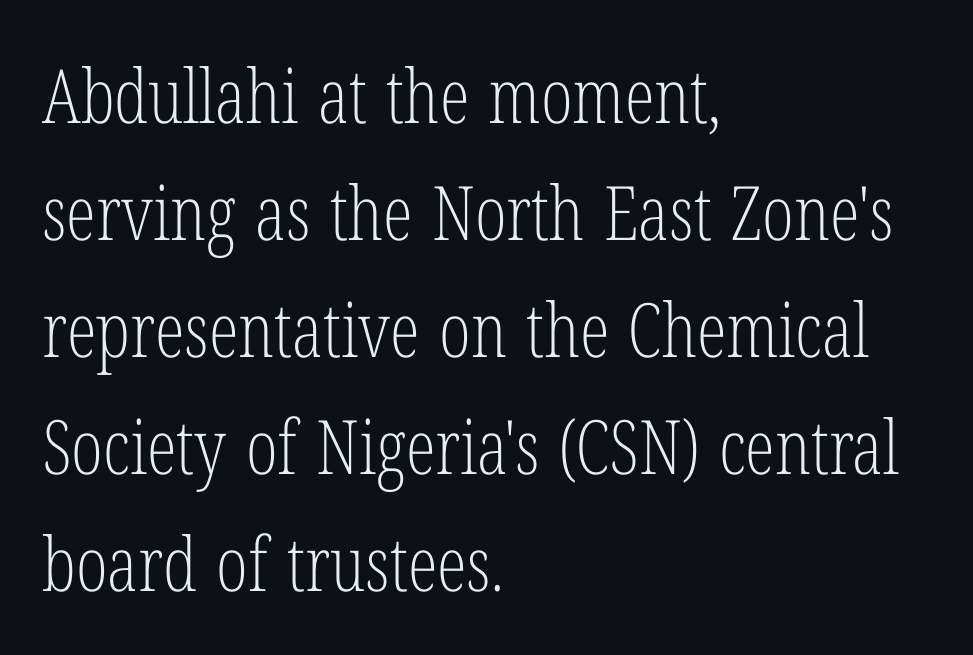
{"serif": "yes", "italic": "no", "bold": "no", "weight": "light", "width": "condensed", "stroke_contrast": "low", "x_height": "medium", "monospaced": "no", "underline": "no", "align": "left", "line_spacing": "normal", "line_spacing_ratio": 1.56, "letter_spacing": "normal", "letter_spacing_em": 0.0, "glyph_px": 75}
